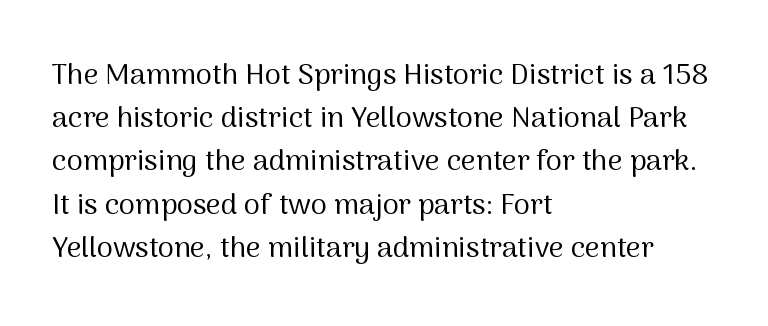
Inter-character spacing is left at the font's built-in metrics. Ascenders rise straight up at ninety degrees. Classification — sans serif. The ragged edge is on the right, which tells us the setting is flush left.
